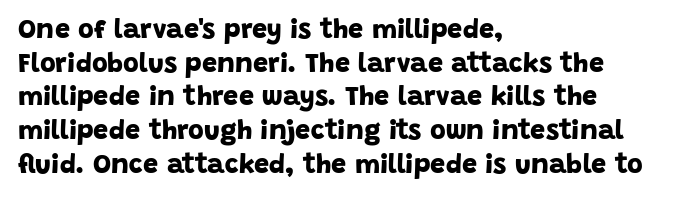
The image shows 27 px bold type; set left-aligned, normal line spacing (1.25x), normal letter spacing, not underlined.
